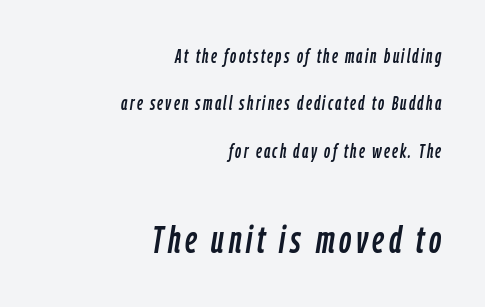
Notice how the passage keeps a crisp vertical edge on the right only. Slanted lettering throughout. The block of text is sparse from top to bottom, with ample space between rows. The foot of each line stays bare and open.
